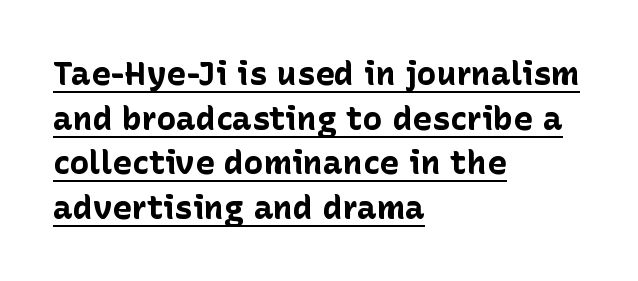
Q: Is the text bold? A: Yes.
Q: Is the text italic (slanted)? A: No, it is upright.
Q: Is the typeface a serif or a sans-serif typeface? A: Sans-serif.
Q: Is the text underlined? A: Yes.
Q: How is the paragraph aligned? A: Left-aligned.
Q: Is the spacing between letters normal or unusually wide? A: Normal.
Q: Is the spacing between lines tight, normal or loose? A: Normal.
Q: Width (condensed, normal, or wide)? A: Normal.
Q: Stroke contrast? A: Low.
Q: x-height? A: Medium.
Q: Monospaced? A: No.
